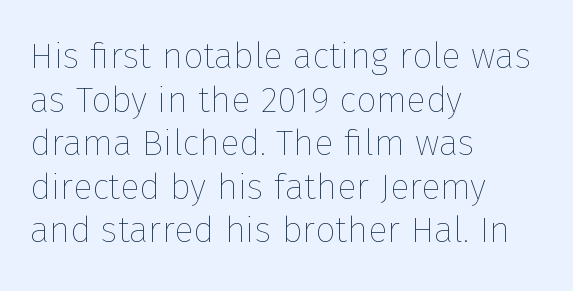
{"italic": "no", "bold": "no", "weight": "thin", "width": "normal", "stroke_contrast": "low", "x_height": "medium", "monospaced": "no", "underline": "no", "align": "left", "line_spacing_ratio": 1.21, "letter_spacing": "normal", "letter_spacing_em": 0.0, "glyph_px": 36}
